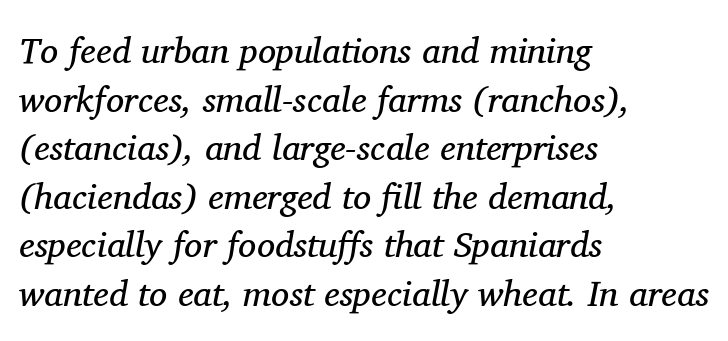
The image shows 36 px regular-weight serif type, italic (leaning right); set left-aligned, normal line spacing (1.35x), normal letter spacing, not underlined; medium stroke contrast and a medium x-height.
